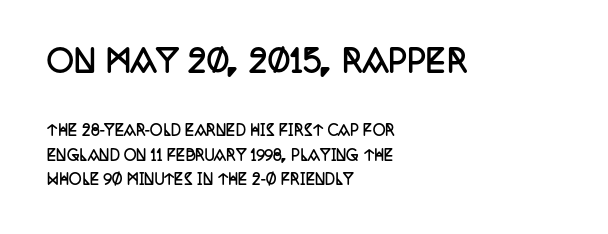
{"serif": "yes", "italic": "no", "bold": "yes", "weight": "semibold", "width": "condensed", "stroke_contrast": "low", "x_height": "large", "monospaced": "no", "underline": "no", "align": "left", "line_spacing_ratio": 1.74, "letter_spacing": "normal", "letter_spacing_em": 0.0, "larger_block": "first", "size_ratio": 2.14, "glyph_px": 30}
